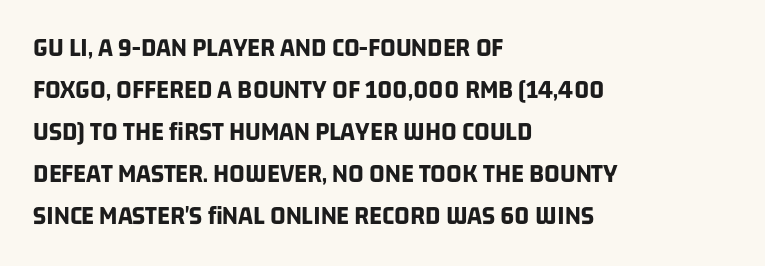
Is the letter spacing exaggerated? No — it looks like the ordinary default. Typesetter's note: full bold, strokes at maximum text heaviness. Leftover space on each line is placed entirely after the last word. The passage shown stacks its lines at a standard gap. Bare-footed words on every line.
